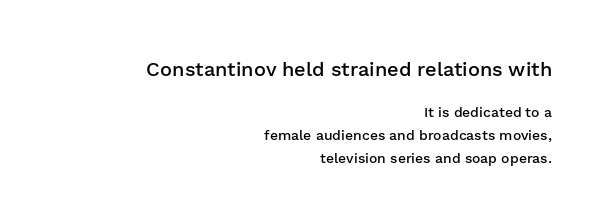
Q: Is the text bold? A: Semi-bold.
Q: Is the text italic (slanted)? A: No, it is upright.
Q: Is the text underlined? A: No.
Q: How is the paragraph aligned? A: Right-aligned.
Q: Is the spacing between letters normal or unusually wide? A: Normal.
Q: Is the spacing between lines tight, normal or loose? A: Normal.
Q: Which block of text is set in a larger size, the first (top) or the second (bottom)? A: The first (top) one.
